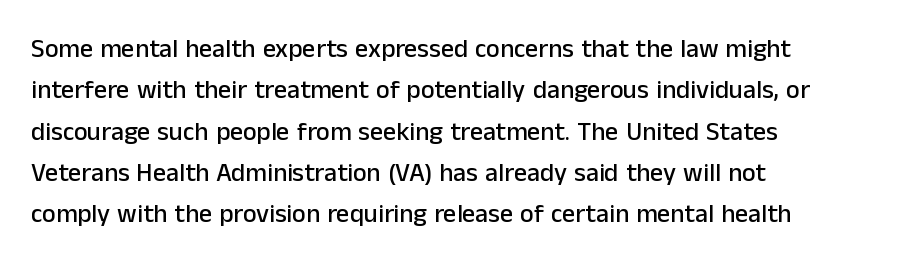
Q: Is the text italic (slanted)? A: No, it is upright.
Q: Is the text underlined? A: No.
Q: How is the paragraph aligned? A: Left-aligned.
Q: Is the spacing between letters normal or unusually wide? A: Normal.
Q: Is the spacing between lines tight, normal or loose? A: Normal.
